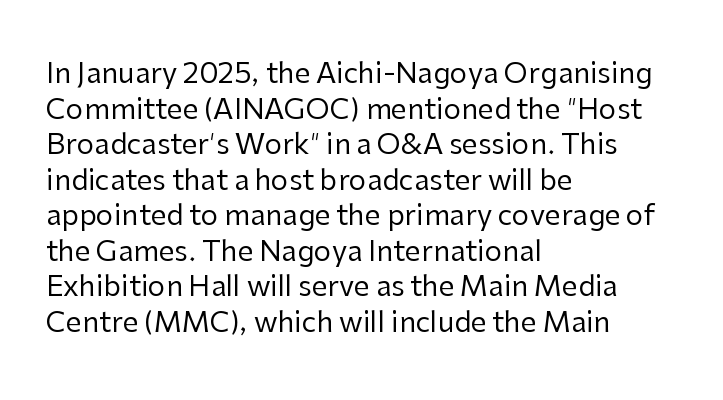
If you drew a ruler down the left edge, every line would touch it. The glyphs in this specimen are sans serif. Every character sits straight up, as roman type does. The gap between lines stays unmarked. Between one letter and the next there's only the usual sliver of space. Is this a fixed-width face? No — the glyphs have proportional, varying widths.
